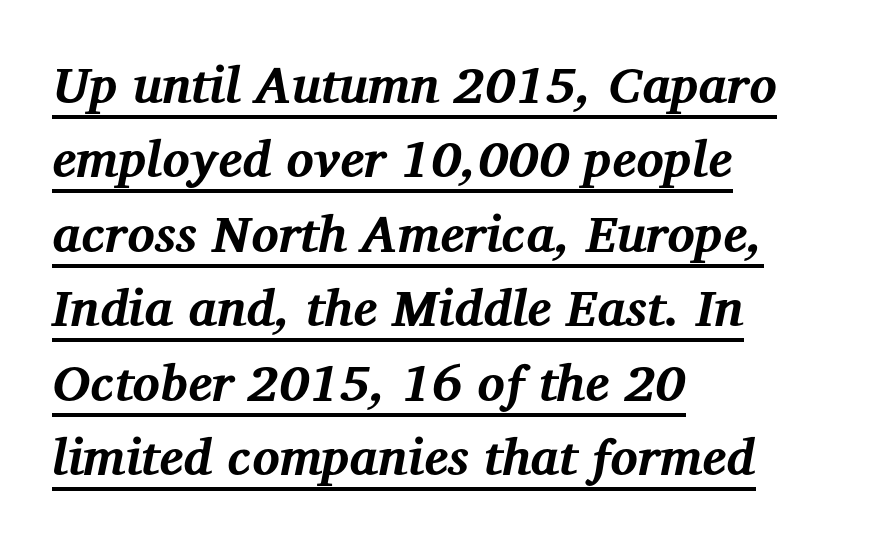
Underlining? Definitely there. The face used here is proportionally spaced, like ordinary book or web type. The line texture is even and compact thanks to regular tracking. If you measured baseline to baseline, you'd find a middling distance.
